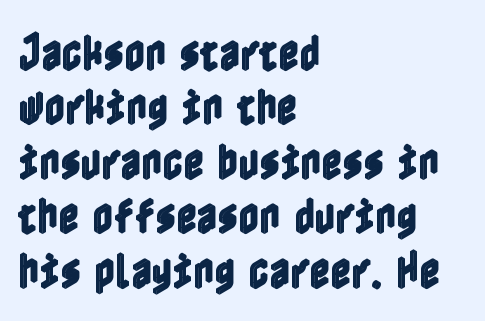
Only glyphs here, with clear space below each row. How would I describe the line gaps? Plain and ordinary. Posture: vertical. In terms of letterspacing, this is plain default setting.
